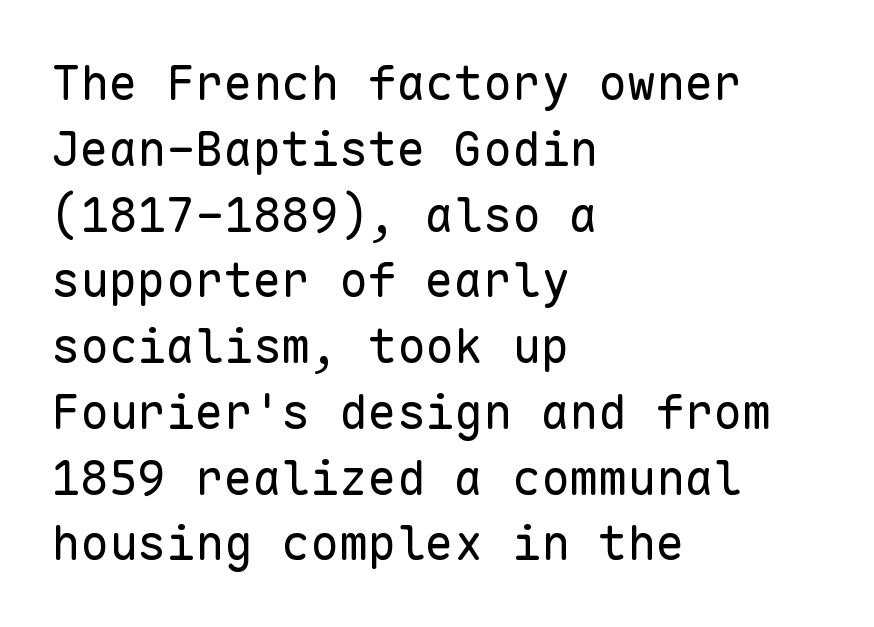
Q: Is the text bold? A: No.
Q: Is the text italic (slanted)? A: No, it is upright.
Q: Is the typeface a serif or a sans-serif typeface? A: Sans-serif.
Q: Is the text underlined? A: No.
Q: How is the paragraph aligned? A: Left-aligned.
Q: Is the spacing between letters normal or unusually wide? A: Normal.
Q: Is the spacing between lines tight, normal or loose? A: Normal.
Q: Width (condensed, normal, or wide)? A: Normal.
Q: Stroke contrast? A: Low.
Q: x-height? A: Medium.
Q: Monospaced? A: Yes.
